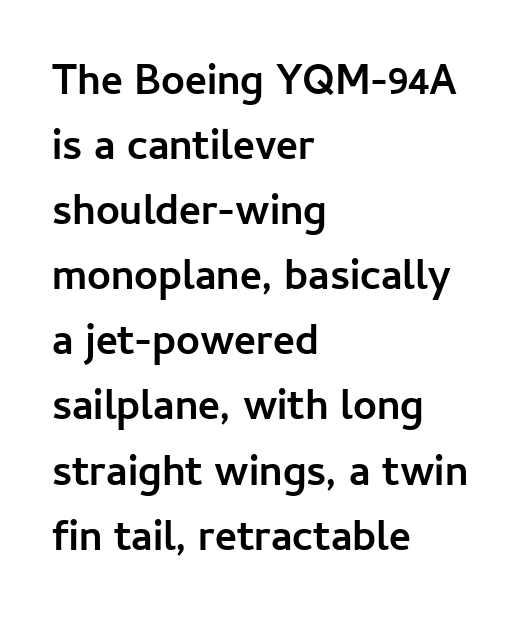
The letters are bold, with thick, heavy strokes. Underline: absent. The paragraph shown leans on its left margin. The horizontal fit of the characters is conventional and even. Rendered with straight, roman letterforms.
